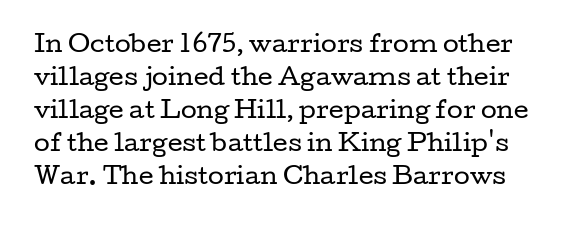
No letter is thick-stroked: the sample isn't bold. Beneath every word, the page is bare. The letters stand upright; this is a roman face. Default kerning and tracking; the words read as compact shapes. What's the leading like? Ordinary, nothing unusual.
